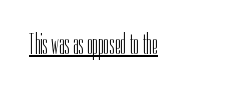
Short note: letters normally spaced. On a weight scale, this lands at 450 or below. Think of a printed novel: that variable character pitch is what you see here. Stroke terminals: plain, sans-serif. Characters remain perfectly vertical along every line.
